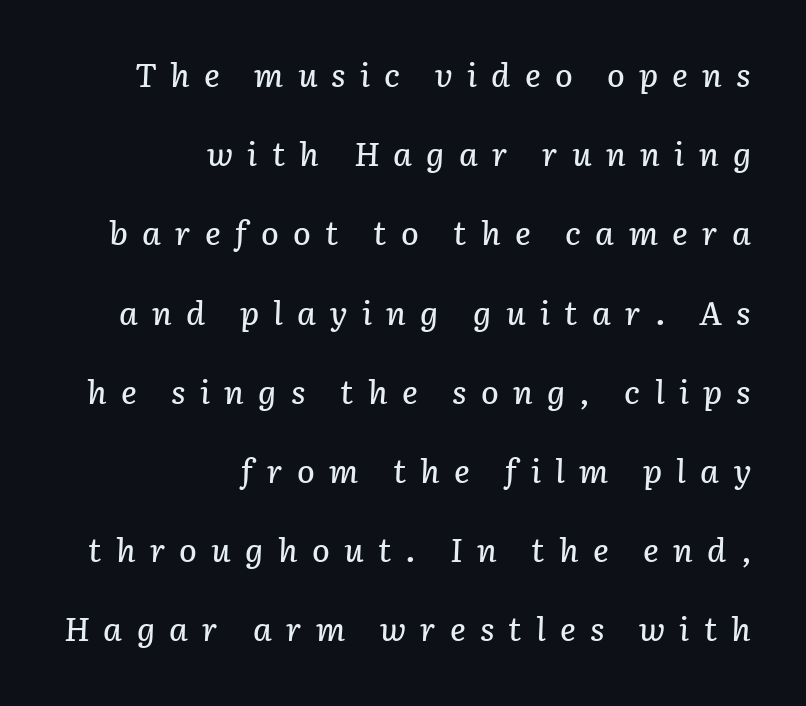
Q: Is the text italic (slanted)? A: Yes, it leans right by about 3 degrees.
Q: Is the text underlined? A: No.
Q: How is the paragraph aligned? A: Right-aligned.
Q: Is the spacing between letters normal or unusually wide? A: Unusually wide.
Q: Is the spacing between lines tight, normal or loose? A: Loose.
Q: Width (condensed, normal, or wide)? A: Normal.
Q: Stroke contrast? A: Low.
Q: x-height? A: Medium.
Q: Monospaced? A: No.
